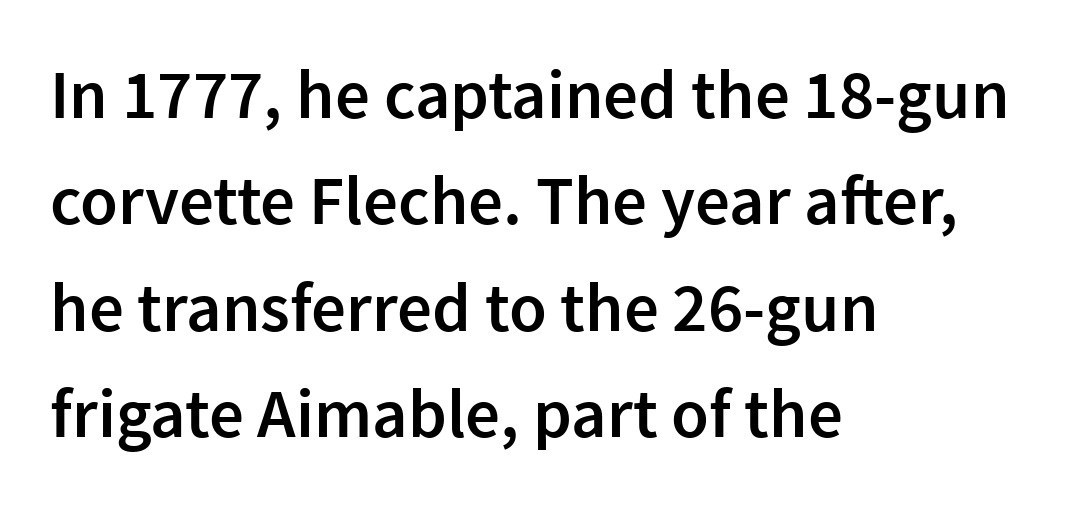
Q: Is the text bold? A: Semi-bold.
Q: Is the text italic (slanted)? A: No, it is upright.
Q: Is the typeface a serif or a sans-serif typeface? A: Sans-serif.
Q: Is the text underlined? A: No.
Q: How is the paragraph aligned? A: Left-aligned.
Q: Is the spacing between letters normal or unusually wide? A: Normal.
Q: Is the spacing between lines tight, normal or loose? A: Normal.
Q: Width (condensed, normal, or wide)? A: Normal.
Q: Stroke contrast? A: Low.
Q: x-height? A: Medium.
Q: Monospaced? A: No.
